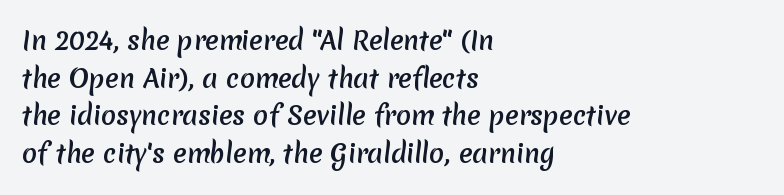
The image shows 25 px bold type; set left-aligned, normal line spacing (1.51x), normal letter spacing, not underlined.
